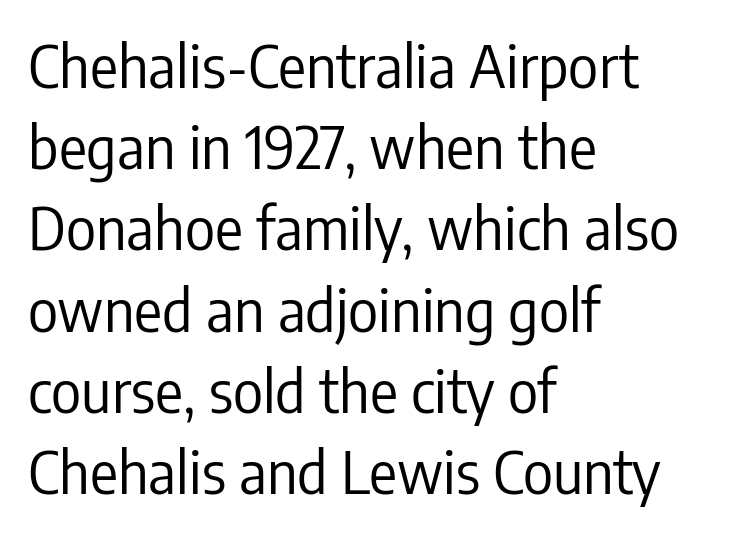
The image shows 58 px regular-weight, condensed sans-serif type, upright; set left-aligned, normal line spacing (1.4x), normal letter spacing, not underlined; low stroke contrast and a medium x-height.
